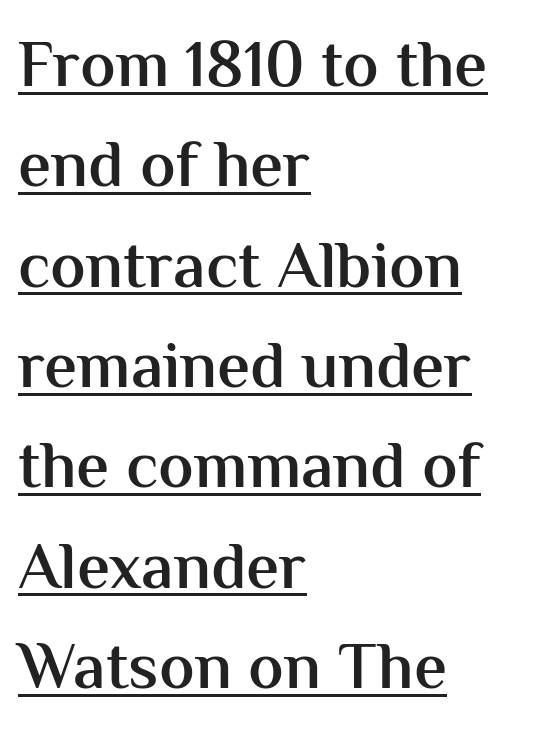
Q: Is the text bold? A: Semi-bold.
Q: Is the text italic (slanted)? A: No, it is upright.
Q: Is the typeface a serif or a sans-serif typeface? A: Sans-serif.
Q: Is the text underlined? A: Yes.
Q: How is the paragraph aligned? A: Left-aligned.
Q: Is the spacing between letters normal or unusually wide? A: Normal.
Q: Is the spacing between lines tight, normal or loose? A: Normal.
Q: Width (condensed, normal, or wide)? A: Normal.
Q: Stroke contrast? A: Medium.
Q: x-height? A: Medium.
Q: Monospaced? A: No.
